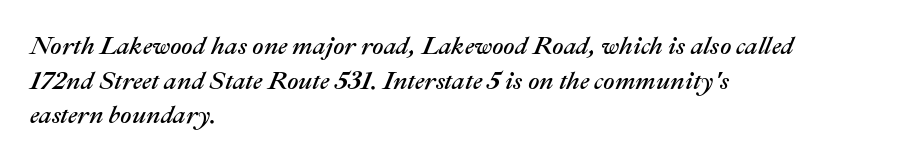
Q: Is the text italic (slanted)? A: Yes, it leans right by about 22 degrees.
Q: Is the text underlined? A: No.
Q: How is the paragraph aligned? A: Left-aligned.
Q: Is the spacing between letters normal or unusually wide? A: Normal.
Q: Is the spacing between lines tight, normal or loose? A: Normal.
